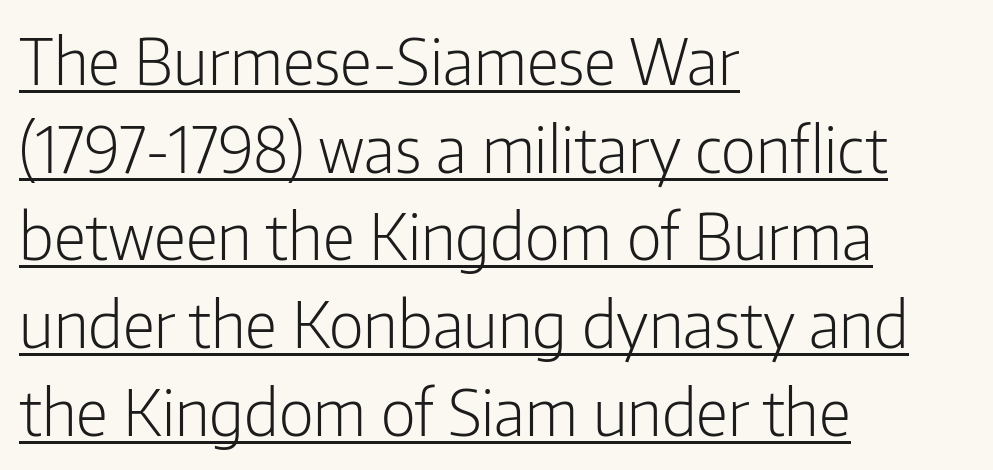
Is the stroke heavy? The answer is a plain regular-or-lighter. Line spacing here is normal. Serifs: no, the terminals of the letterforms are clean. Beneath each row of characters lies a ruled line. Posture: straight, roman, zero tilt. Horizontally, the lines are justified to the leading edge only.
